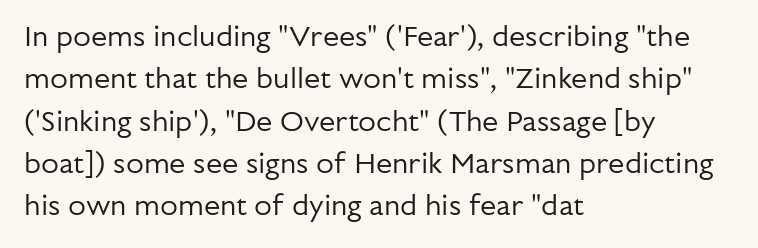
{"serif": "no", "italic": "no", "bold": "no", "weight": "regular", "width": "normal", "stroke_contrast": "low", "x_height": "medium", "monospaced": "no", "underline": "no", "align": "left", "line_spacing": "normal", "line_spacing_ratio": 1.46, "letter_spacing": "normal", "letter_spacing_em": 0.0, "glyph_px": 29}
